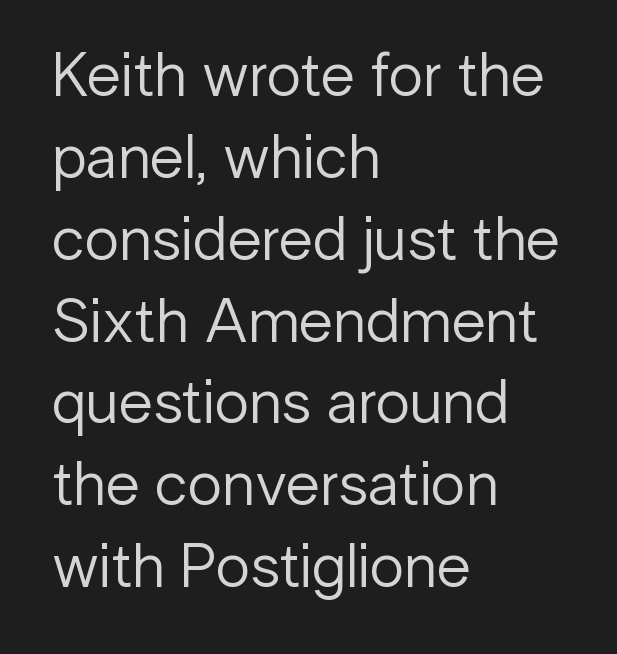
{"serif": "no", "italic": "no", "bold": "no", "weight": "regular", "width": "normal", "stroke_contrast": "low", "x_height": "medium", "monospaced": "no", "underline": "no", "align": "left", "line_spacing": "normal", "line_spacing_ratio": 1.32, "letter_spacing": "normal", "letter_spacing_em": 0.0, "glyph_px": 62}
